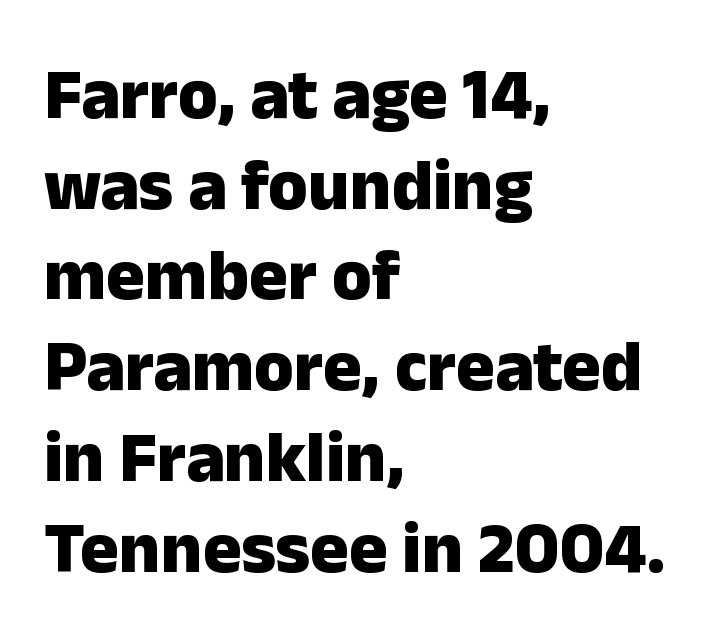
{"serif": "no", "italic": "no", "bold": "yes", "weight": "heavy", "width": "normal", "stroke_contrast": "low", "x_height": "medium", "monospaced": "no", "underline": "no", "align": "left", "line_spacing": "normal", "line_spacing_ratio": 1.26, "letter_spacing": "normal", "letter_spacing_em": 0.0, "glyph_px": 72}
